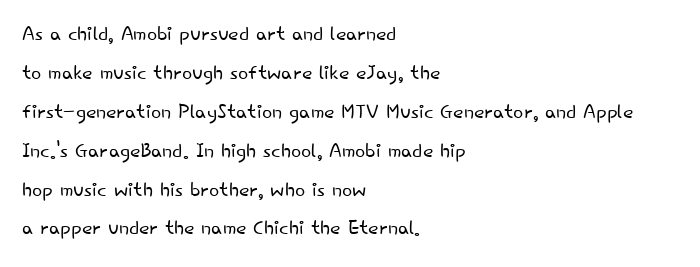
{"italic": "no", "bold": "no", "underline": "no", "align": "left", "line_spacing": "normal", "line_spacing_ratio": 1.44, "letter_spacing": "normal", "letter_spacing_em": 0.0, "glyph_px": 27}
